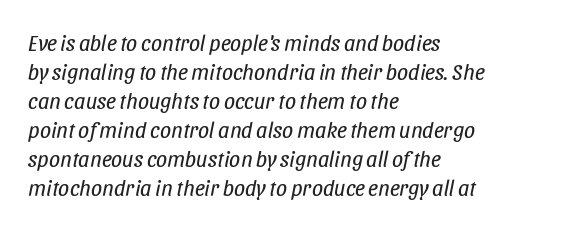
{"italic": "yes", "lean": "right", "slant_degrees": 11, "bold": "no", "underline": "no", "align": "left", "line_spacing": "normal", "line_spacing_ratio": 1.32, "letter_spacing": "normal", "letter_spacing_em": 0.0, "glyph_px": 22}
